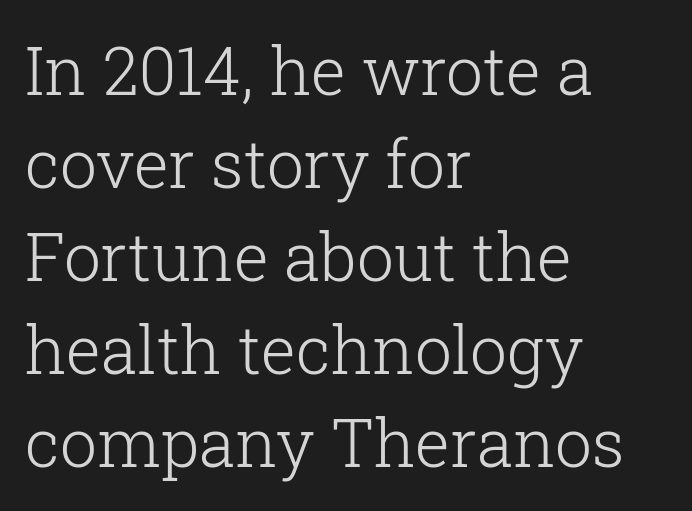
{"serif": "yes", "italic": "no", "bold": "no", "weight": "light", "width": "normal", "stroke_contrast": "low", "x_height": "medium", "monospaced": "no", "underline": "no", "align": "left", "line_spacing": "normal", "line_spacing_ratio": 1.41, "letter_spacing": "normal", "letter_spacing_em": 0.0, "glyph_px": 66}
